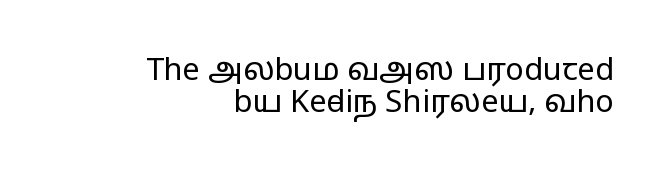
The image shows 31 px regular-weight, wide sans-serif type, upright; set right-aligned, tight line spacing (1.04x), normal letter spacing, not underlined; low stroke contrast and a medium x-height.
